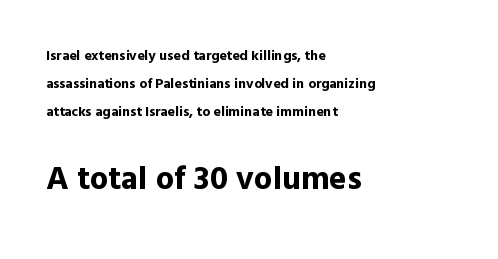
In terms of letterspacing, this is plain default setting. The words here are not underlined. Notice how the stems are strictly vertical — no italics here. No feet cap the strokes, marking this as sans-serif type.
